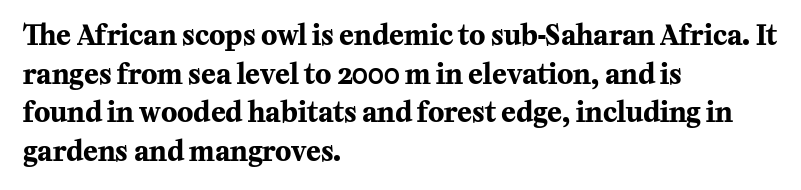
{"italic": "no", "bold": "yes", "underline": "no", "align": "left", "line_spacing": "normal", "line_spacing_ratio": 1.43, "letter_spacing": "normal", "letter_spacing_em": 0.0, "glyph_px": 27}
